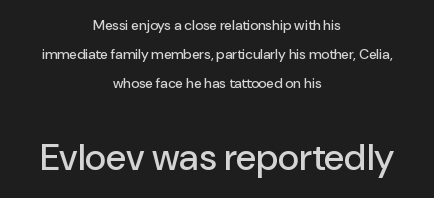
The image shows 37 px sans-serif type, upright; set centered, loose line spacing (2.08x), normal letter spacing, not underlined; the second (bottom) block is 2.64x larger; low stroke contrast and a medium x-height.
